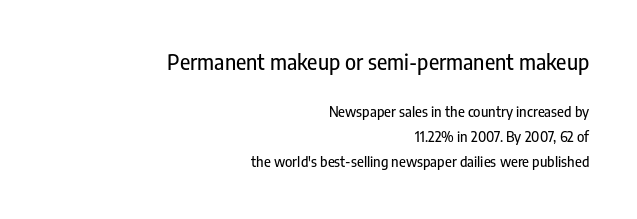
Q: Is the text italic (slanted)? A: No, it is upright.
Q: Is the text underlined? A: No.
Q: How is the paragraph aligned? A: Right-aligned.
Q: Is the spacing between letters normal or unusually wide? A: Normal.
Q: Which block of text is set in a larger size, the first (top) or the second (bottom)? A: The first (top) one.
